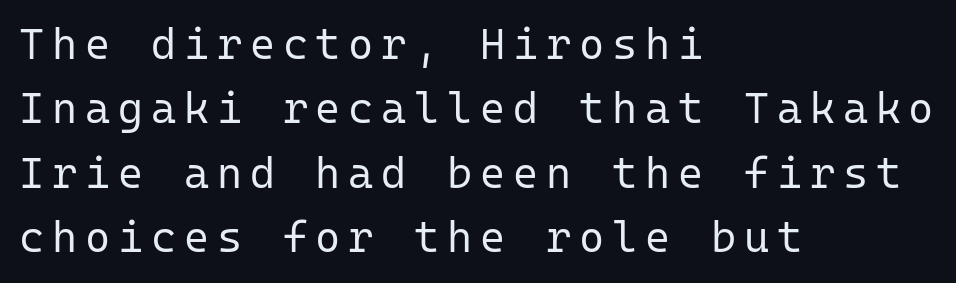
This sample is left-justified, so line endings fall wherever the words run out. Observe the absence of serifs on each vertical stroke in this sample. Weight: not bold — regular or lighter. The lettering holds an erect, upright posture throughout.
